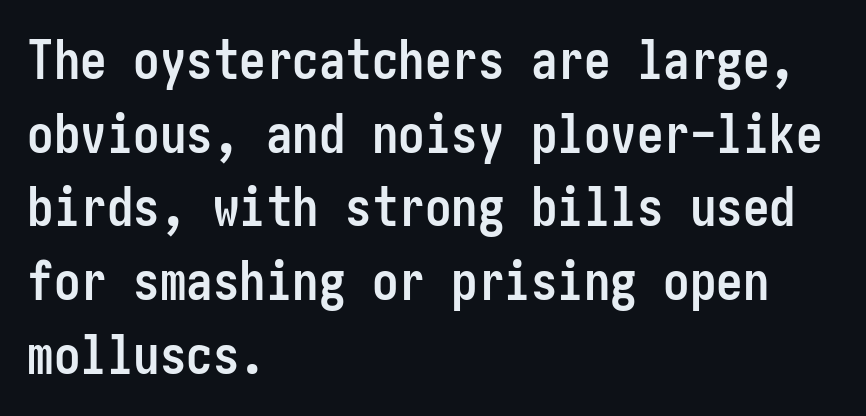
Q: Is the text bold? A: Yes.
Q: Is the text italic (slanted)? A: No, it is upright.
Q: Is the typeface a serif or a sans-serif typeface? A: Sans-serif.
Q: Is the text underlined? A: No.
Q: How is the paragraph aligned? A: Left-aligned.
Q: Is the spacing between letters normal or unusually wide? A: Normal.
Q: Is the spacing between lines tight, normal or loose? A: Normal.
Q: Width (condensed, normal, or wide)? A: Condensed.
Q: Stroke contrast? A: Low.
Q: x-height? A: Medium.
